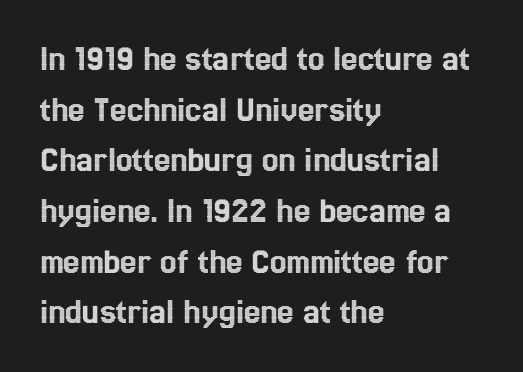
{"italic": "no", "width": "condensed", "x_height": "medium", "monospaced": "no", "underline": "no", "align": "left", "line_spacing": "normal", "line_spacing_ratio": 1.37, "letter_spacing": "normal", "letter_spacing_em": 0.0, "glyph_px": 37}
